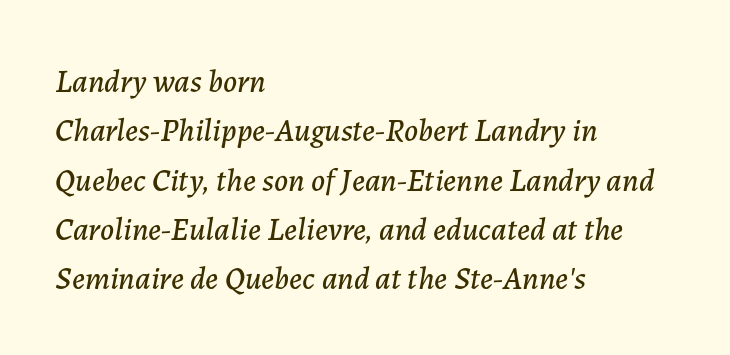
The image shows 32 px text type, italic (leaning right); set left-aligned, normal line spacing (1.54x), normal letter spacing, not underlined; low stroke contrast and a medium x-height.
